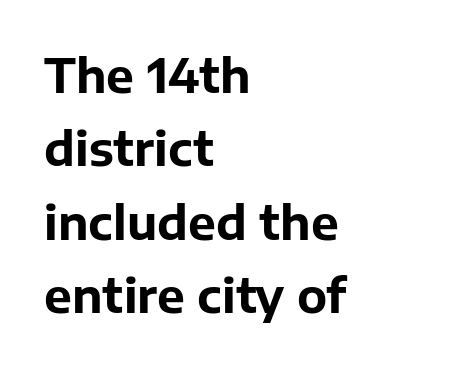
{"serif": "no", "italic": "no", "bold": "yes", "weight": "bold", "width": "normal", "stroke_contrast": "low", "x_height": "medium", "monospaced": "no", "underline": "no", "align": "left", "line_spacing": "normal", "line_spacing_ratio": 1.56, "letter_spacing": "normal", "letter_spacing_em": 0.0, "glyph_px": 47}
